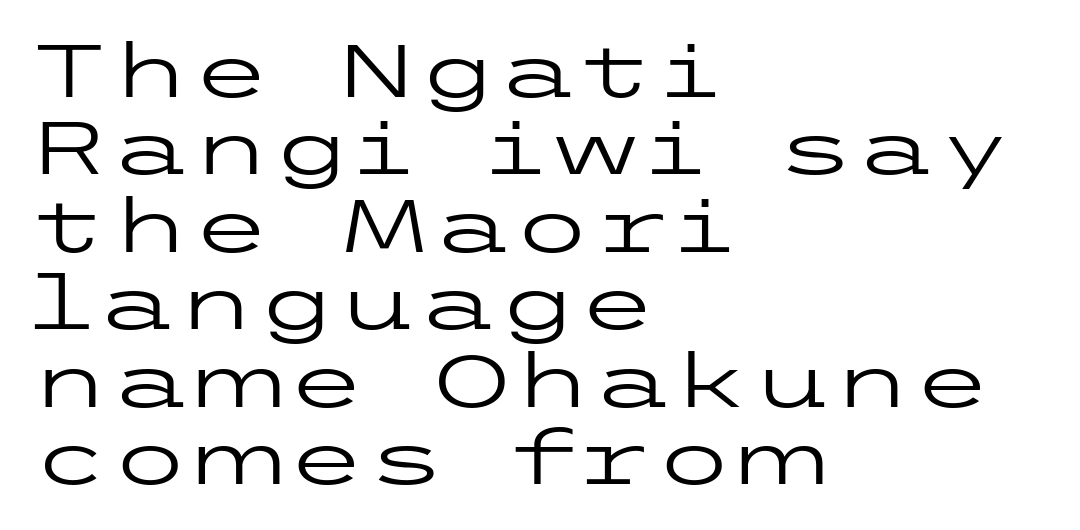
Q: Is the text bold? A: No.
Q: Is the text italic (slanted)? A: No, it is upright.
Q: Is the typeface a serif or a sans-serif typeface? A: Sans-serif.
Q: Is the text underlined? A: No.
Q: How is the paragraph aligned? A: Left-aligned.
Q: Is the spacing between letters normal or unusually wide? A: Normal.
Q: Is the spacing between lines tight, normal or loose? A: Tight.
Q: Width (condensed, normal, or wide)? A: Wide.
Q: Stroke contrast? A: Low.
Q: x-height? A: Medium.
